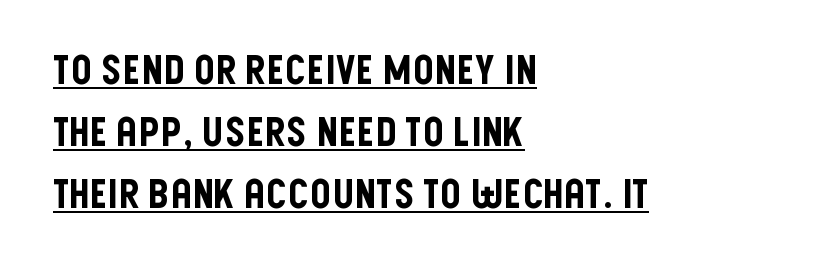
The image shows 41 px condensed sans-serif type, upright; set left-aligned, normal line spacing (1.51x), normal letter spacing, underlined; low stroke contrast and a large x-height.
